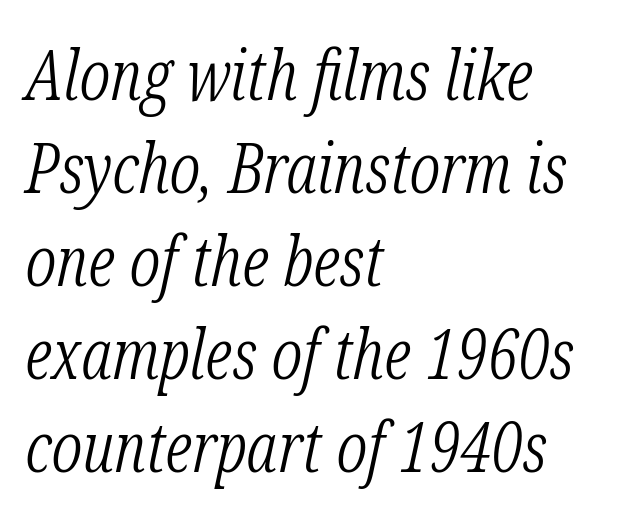
Q: Is the text bold? A: No.
Q: Is the text italic (slanted)? A: Yes, it leans right by about 12 degrees.
Q: Is the typeface a serif or a sans-serif typeface? A: Serif.
Q: Is the text underlined? A: No.
Q: How is the paragraph aligned? A: Left-aligned.
Q: Is the spacing between letters normal or unusually wide? A: Normal.
Q: Is the spacing between lines tight, normal or loose? A: Normal.
Q: Width (condensed, normal, or wide)? A: Condensed.
Q: Stroke contrast? A: Low.
Q: x-height? A: Medium.
Q: Monospaced? A: No.
